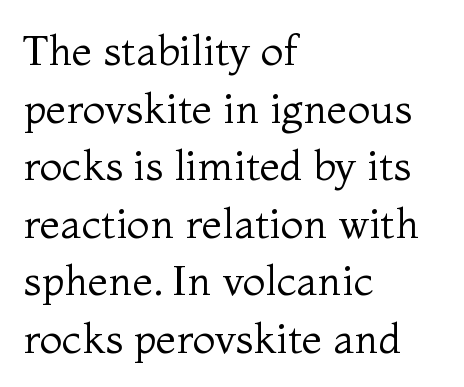
Characters follow at the spacing the type designer built in. Spacing verdict: proportional, widths tailored to each character. One glance says typical: line gaps are just what's usual. These lines are composed in type with serifs. Check under the words: just untouched page. Visually the block forms a straight wall on the left and a jagged coastline on the right.
